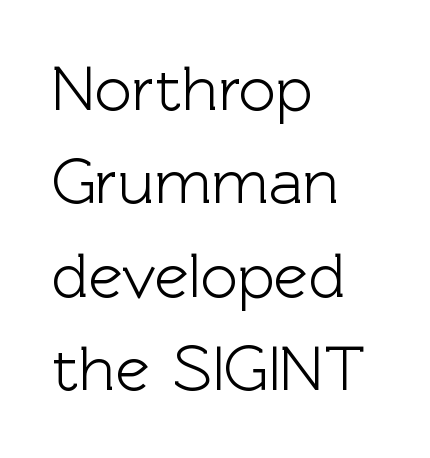
This rendering leaves character spacing at its baseline value. Character widths vary here, with narrow letters taking less room than wide ones. The rendering shows plain stroke endings on the letterforms — a sans-serif design. Where is the straight margin? On the left. The typography opts for an upright posture over an oblique one. The space between consecutive lines is moderate.
